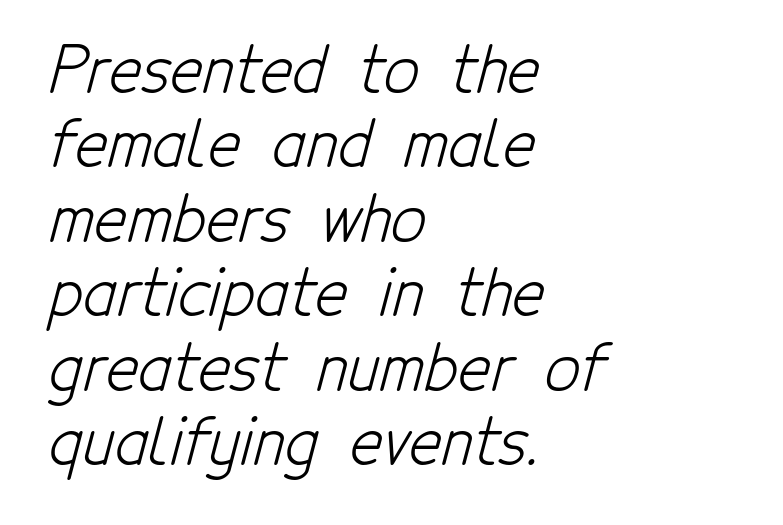
{"serif": "no", "bold": "no", "weight": "light", "width": "condensed", "stroke_contrast": "low", "x_height": "medium", "monospaced": "no", "underline": "no", "align": "left", "line_spacing_ratio": 1.2, "letter_spacing": "normal", "letter_spacing_em": 0.0, "glyph_px": 62}
